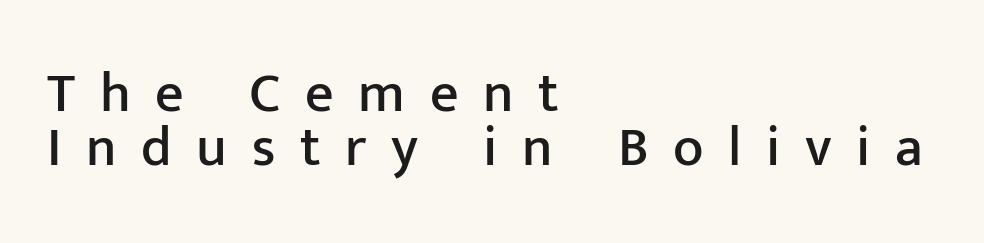
The image shows 56 px sans-serif type, upright; set left-aligned, tight line spacing (0.97x), unusually wide letter spacing (+0.44 em), not underlined; low stroke contrast and a medium x-height.
